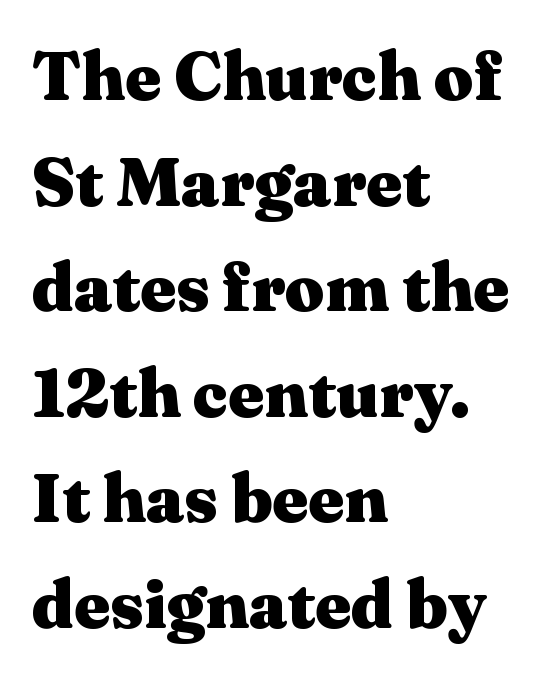
{"serif": "yes", "italic": "no", "bold": "yes", "weight": "heavy", "width": "wide", "stroke_contrast": "medium", "x_height": "medium", "monospaced": "no", "underline": "no", "align": "left", "line_spacing": "normal", "line_spacing_ratio": 1.53, "letter_spacing": "normal", "letter_spacing_em": 0.0, "glyph_px": 69}
